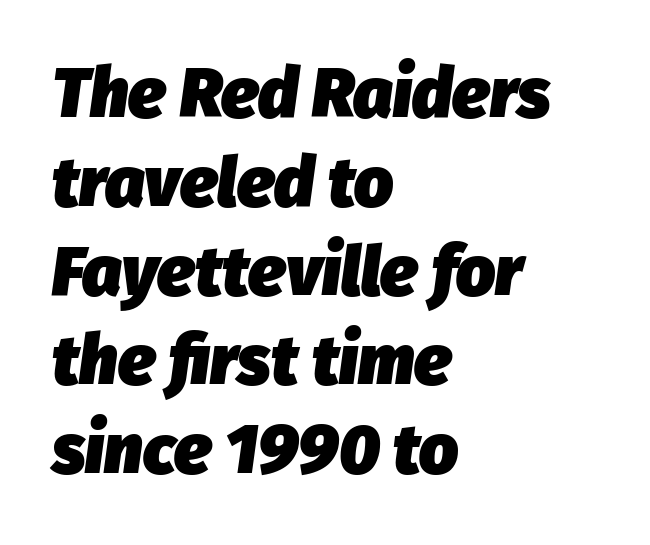
The image shows 69 px heavy type, italic (leaning right); set left-aligned, normal line spacing (1.29x), normal letter spacing, not underlined; low stroke contrast and a medium x-height.
